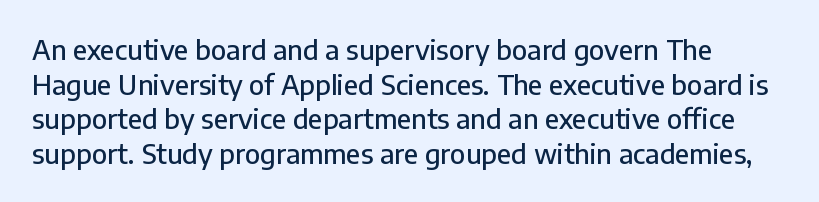
{"italic": "no", "underline": "no", "line_spacing": "normal", "line_spacing_ratio": 1.28, "letter_spacing": "normal", "letter_spacing_em": 0.0, "glyph_px": 27}
